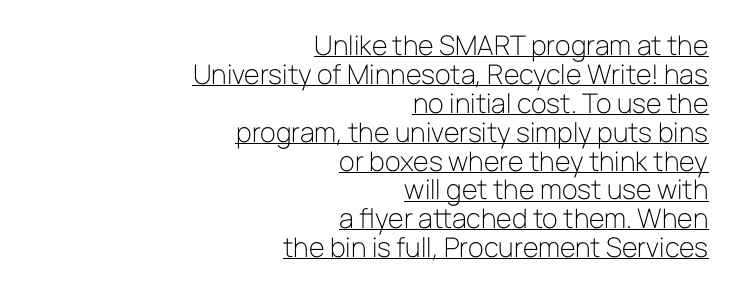
Spacing between characters is what you'd get straight out of the box. The lettering stays uniformly vertical, giving the passage a roman look. The rag falls on the left side of this text block. The characters are drawn with everyday or finer stroke widths. Line spacing here is tight.
